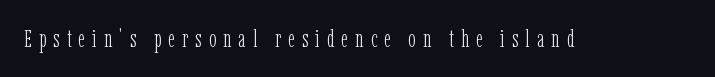
The image shows 24 px text type, upright; set unusually wide letter spacing (+0.3 em), not underlined.
